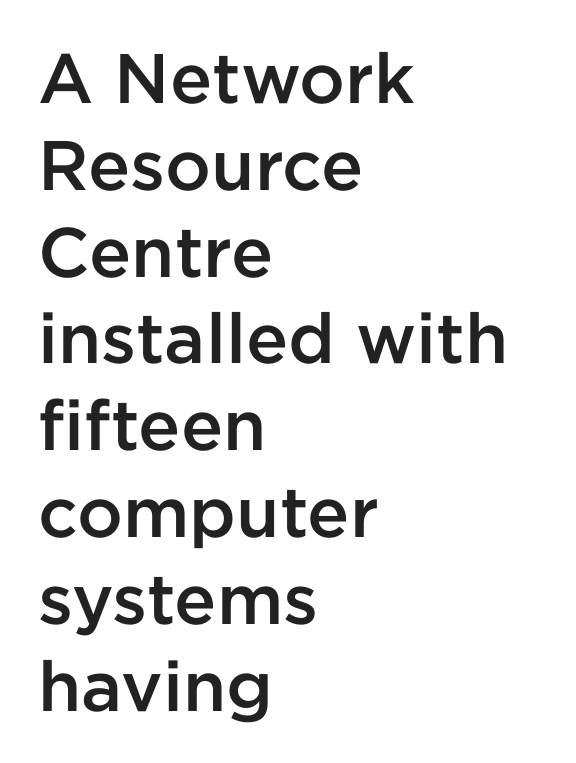
The area under the type is left untouched. In terms of letterspacing, this is plain default setting. Tall strokes in this sample are plumb rather than angled. The lines are quadded left. Nope, no serifs anywhere on these letters. The letters advance in unequal steps, a hallmark of proportional type.
